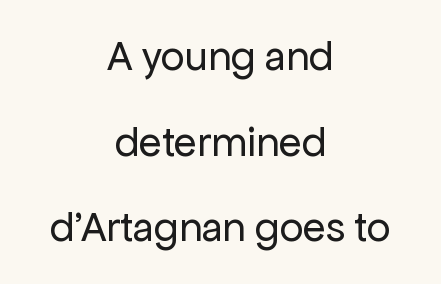
{"serif": "no", "italic": "no", "bold": "no", "weight": "regular", "width": "normal", "stroke_contrast": "low", "x_height": "medium", "monospaced": "no", "underline": "no", "align": "center", "line_spacing": "loose", "line_spacing_ratio": 2.04, "letter_spacing": "normal", "letter_spacing_em": 0.0, "glyph_px": 42}
